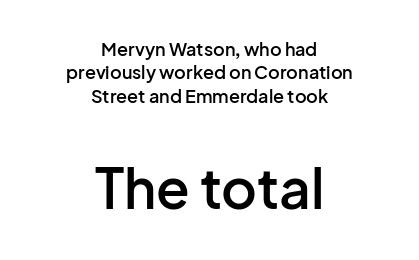
The image shows 55 px semibold sans-serif type, upright; set centered, normal line spacing (1.3x), normal letter spacing, not underlined; the second (bottom) block is 3.06x larger; low stroke contrast and a medium x-height.
